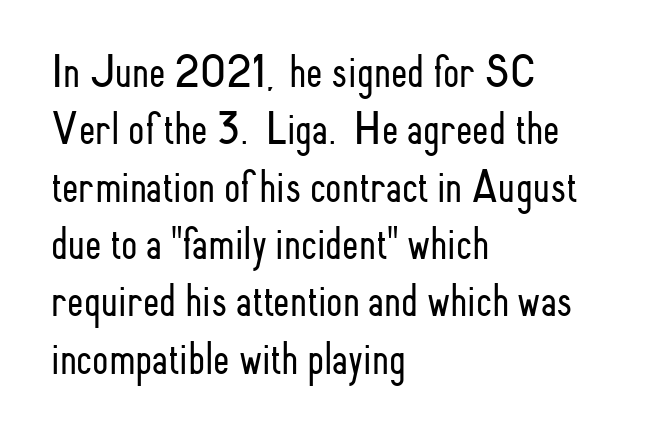
Q: Is the text bold? A: No.
Q: Is the text italic (slanted)? A: No, it is upright.
Q: Is the typeface a serif or a sans-serif typeface? A: Sans-serif.
Q: Is the text underlined? A: No.
Q: How is the paragraph aligned? A: Left-aligned.
Q: Is the spacing between letters normal or unusually wide? A: Normal.
Q: Width (condensed, normal, or wide)? A: Condensed.
Q: Stroke contrast? A: Low.
Q: x-height? A: Small.
Q: Monospaced? A: No.
